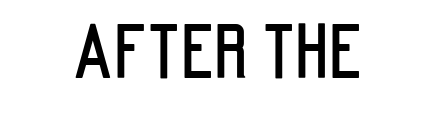
Q: Is the text italic (slanted)? A: No, it is upright.
Q: Is the typeface a serif or a sans-serif typeface? A: Sans-serif.
Q: Is the text underlined? A: No.
Q: Is the spacing between letters normal or unusually wide? A: Normal.
Q: Width (condensed, normal, or wide)? A: Condensed.
Q: Stroke contrast? A: Low.
Q: x-height? A: Large.
Q: Monospaced? A: No.
